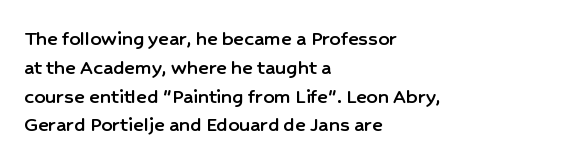
Q: Is the text italic (slanted)? A: No, it is upright.
Q: Is the text underlined? A: No.
Q: How is the paragraph aligned? A: Left-aligned.
Q: Is the spacing between letters normal or unusually wide? A: Normal.
Q: Is the spacing between lines tight, normal or loose? A: Normal.
